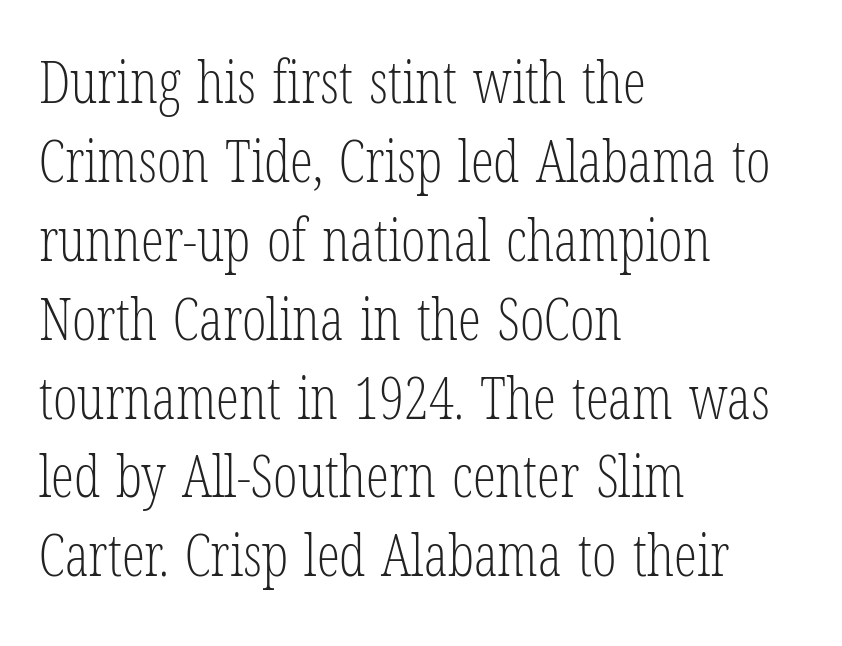
A typesetter would call this proportional, since set widths differ per character. The typesetter chose a ragged-right arrangement here. The type sits square on the baseline with zero lean. The lines sit at an ordinary, default distance from one another.
